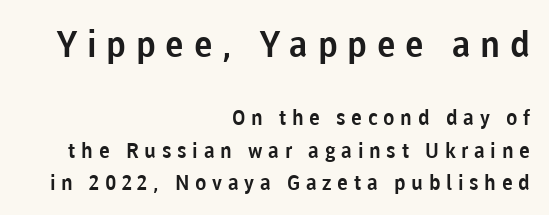
{"serif": "no", "italic": "no", "width": "normal", "stroke_contrast": "low", "x_height": "medium", "monospaced": "no", "underline": "no", "align": "right", "line_spacing": "normal", "line_spacing_ratio": 1.54, "letter_spacing": "wide", "letter_spacing_em": 0.27, "larger_block": "first", "size_ratio": 1.71, "glyph_px": 36}
